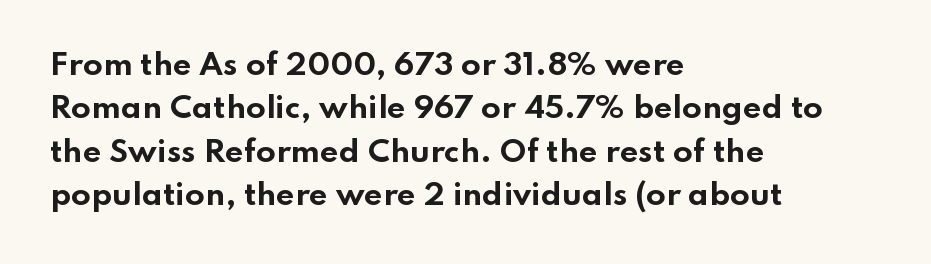
{"serif": "no", "italic": "no", "bold": "yes", "weight": "bold", "width": "wide", "stroke_contrast": "low", "x_height": "small", "monospaced": "no", "underline": "no", "align": "left", "line_spacing": "normal", "line_spacing_ratio": 1.5, "letter_spacing": "normal", "letter_spacing_em": 0.0, "glyph_px": 29}
